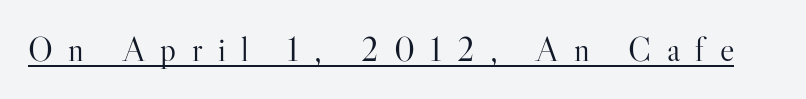
The tracking jumps out immediately: characters are airy and widely separated. You can see a thin bar hugging the bottom of the glyphs. The letters advance in unequal steps, a hallmark of proportional type. Examine the stroke ends and you'll spot serifs. This is not heavy type; no bold has been used. These lines were composed using upright roman letters.
